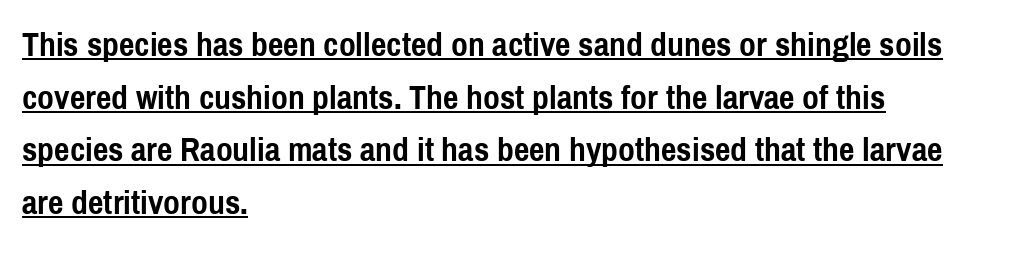
The image shows 34 px semibold, condensed sans-serif type, upright; set left-aligned, normal line spacing (1.55x), normal letter spacing, underlined; a medium x-height.
